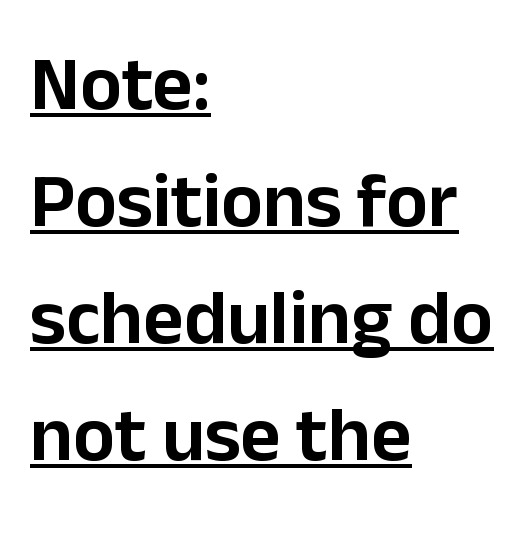
Nope, not italic — everything's standing straight. Letter spacing: default. Compared with a centered layout, this one pins lines to the left instead. Regarding serifs, this sample does without them.
